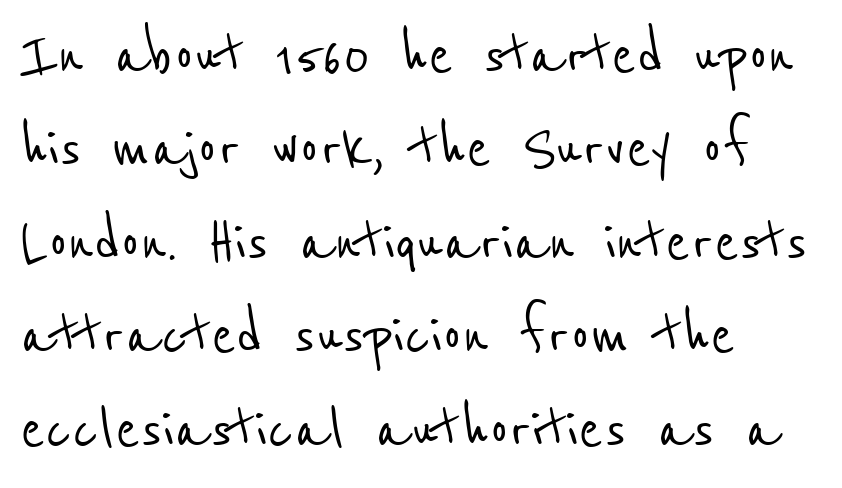
{"serif": "no", "width": "condensed", "stroke_contrast": "low", "x_height": "medium", "monospaced": "no", "underline": "no", "align": "left", "line_spacing": "normal", "line_spacing_ratio": 1.28, "letter_spacing": "normal", "letter_spacing_em": 0.0, "glyph_px": 73}
